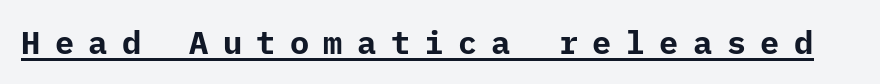
Q: Is the text bold? A: Yes.
Q: Is the text italic (slanted)? A: No, it is upright.
Q: Is the typeface a serif or a sans-serif typeface? A: Sans-serif.
Q: Is the text underlined? A: Yes.
Q: Is the spacing between letters normal or unusually wide? A: Unusually wide.
Q: Width (condensed, normal, or wide)? A: Normal.
Q: Stroke contrast? A: Low.
Q: x-height? A: Medium.
